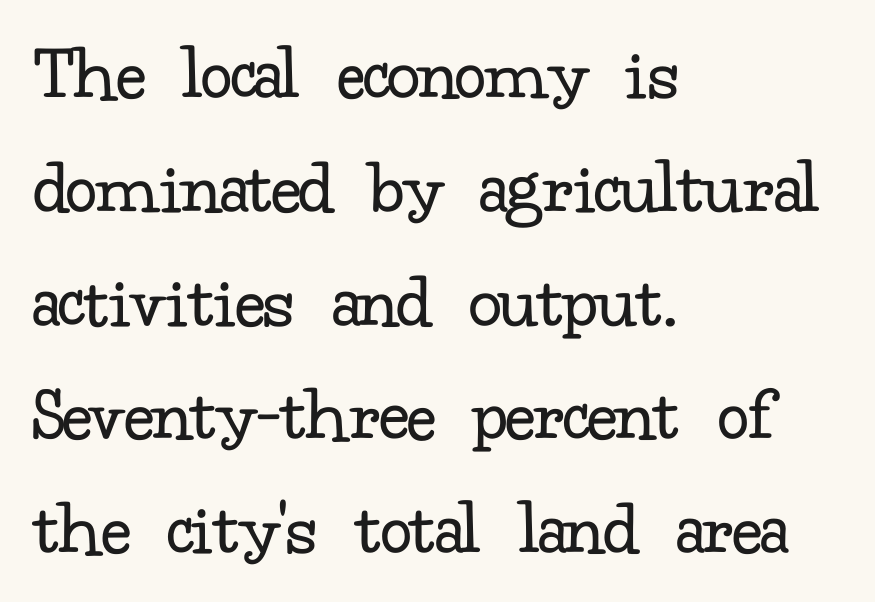
{"serif": "yes", "italic": "no", "bold": "no", "weight": "regular", "width": "normal", "stroke_contrast": "low", "x_height": "small", "monospaced": "no", "underline": "no", "align": "left", "line_spacing": "normal", "line_spacing_ratio": 1.44, "letter_spacing": "normal", "letter_spacing_em": 0.0, "glyph_px": 79}
